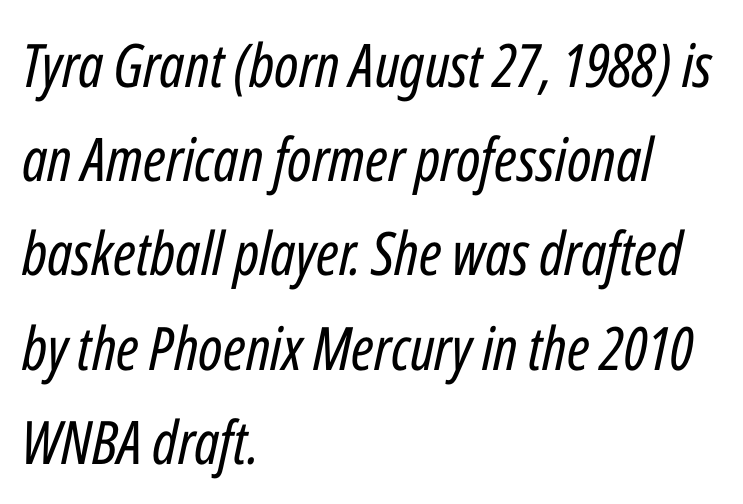
Q: Is the text bold? A: No.
Q: Is the text italic (slanted)? A: Yes, it leans right by about 12 degrees.
Q: Is the text underlined? A: No.
Q: How is the paragraph aligned? A: Left-aligned.
Q: Is the spacing between letters normal or unusually wide? A: Normal.
Q: Is the spacing between lines tight, normal or loose? A: Normal.
Q: Width (condensed, normal, or wide)? A: Condensed.
Q: Stroke contrast? A: Low.
Q: x-height? A: Medium.
Q: Monospaced? A: No.
